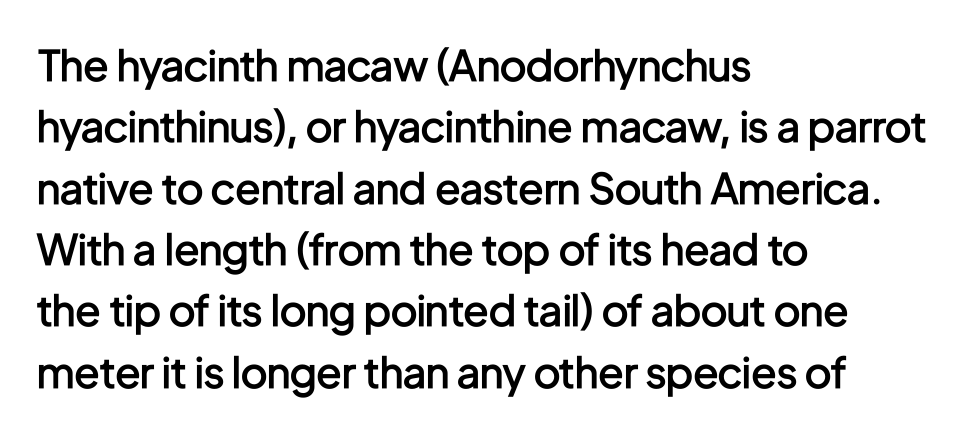
The image shows 42 px semibold, condensed sans-serif type, upright; set left-aligned, normal line spacing (1.46x), normal letter spacing, not underlined; low stroke contrast and a medium x-height.
